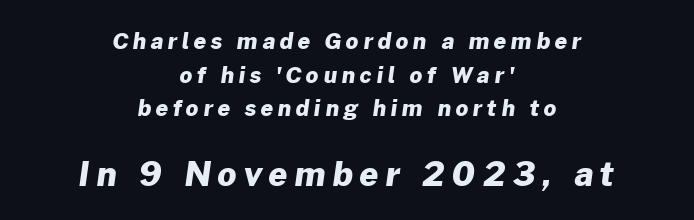
The image shows 33 px heavy sans-serif type; set centered, normal line spacing (1.53x), unusually wide letter spacing (+0.21 em), not underlined; the second (bottom) block is 1.5x larger; low stroke contrast and a medium x-height.
